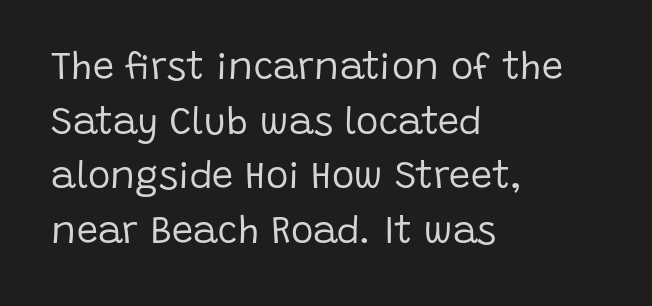
Q: Is the text bold? A: No.
Q: Is the text italic (slanted)? A: No, it is upright.
Q: Is the typeface a serif or a sans-serif typeface? A: Sans-serif.
Q: Is the text underlined? A: No.
Q: How is the paragraph aligned? A: Left-aligned.
Q: Is the spacing between letters normal or unusually wide? A: Normal.
Q: Is the spacing between lines tight, normal or loose? A: Normal.
Q: Width (condensed, normal, or wide)? A: Normal.
Q: Stroke contrast? A: Low.
Q: x-height? A: Large.
Q: Monospaced? A: No.
